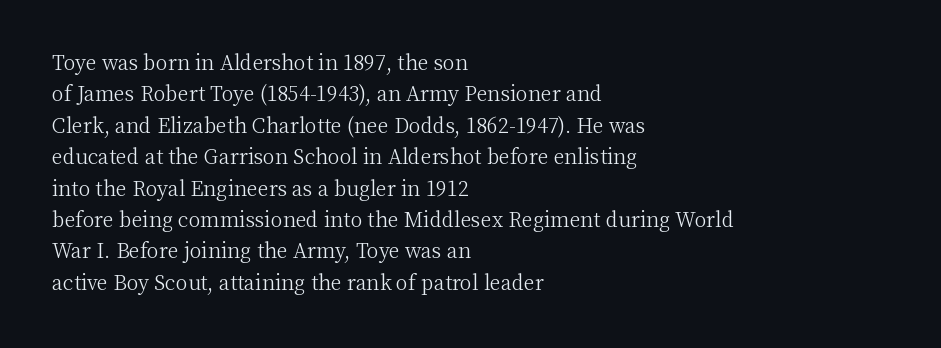
Q: Is the text bold? A: No.
Q: Is the text italic (slanted)? A: No, it is upright.
Q: Is the text underlined? A: No.
Q: How is the paragraph aligned? A: Left-aligned.
Q: Is the spacing between letters normal or unusually wide? A: Normal.
Q: Is the spacing between lines tight, normal or loose? A: Normal.
